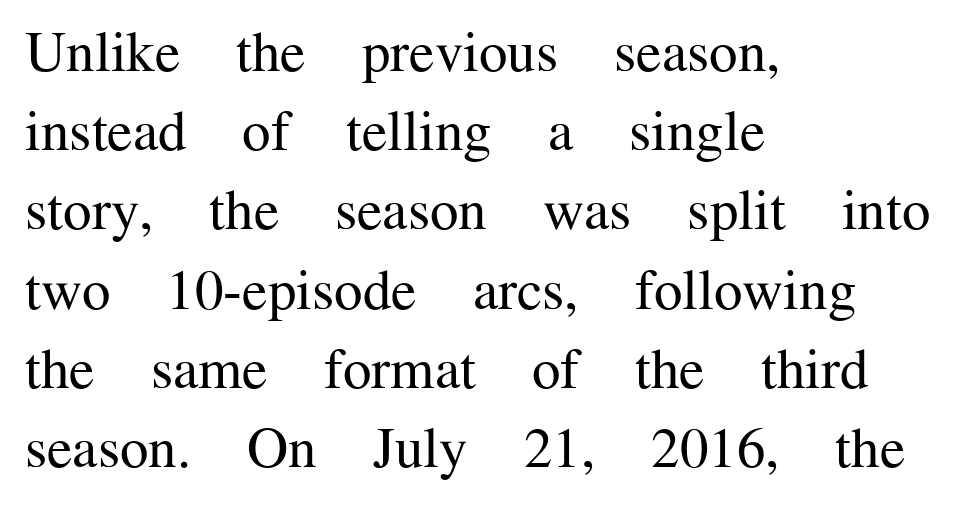
Alignment: flush left. The type sits square on the baseline with zero lean. This rendering leaves character spacing at its baseline value. No extra ink here — the face is not bold.
